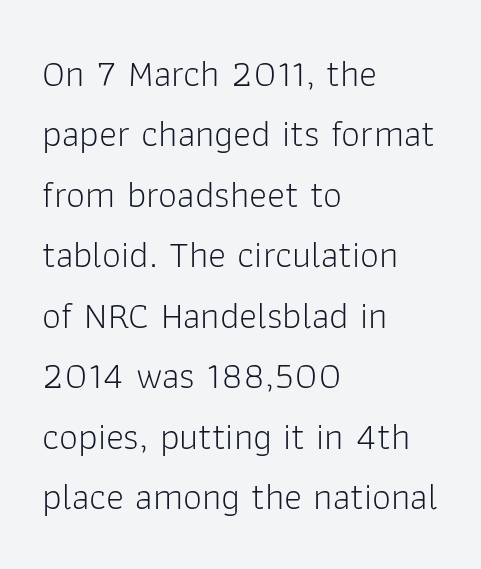
The rendering shows plain stroke endings on the letterforms — a sans-serif design. Horizontal bands of white between lines are of average thickness. This is not heavy type; no bold has been used. In terms of posture, this sample is upright.
